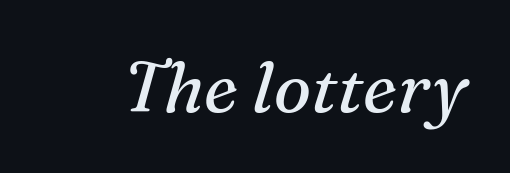
{"serif": "yes", "italic": "yes", "lean": "right", "slant_degrees": 16, "bold": "no", "weight": "regular", "width": "normal", "stroke_contrast": "medium", "x_height": "medium", "monospaced": "no", "underline": "no", "letter_spacing": "normal", "letter_spacing_em": 0.0, "glyph_px": 70}
